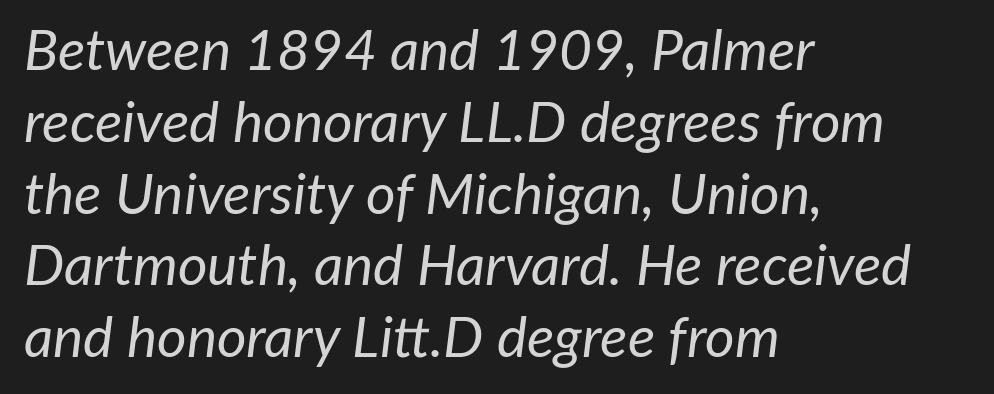
This is not heavy type; no bold has been used. Notice how the passage keeps a crisp vertical edge on the left only. The line-height multiplier appears to be the usual default. Characters are canted at an angle relative to the baseline's perpendicular. Each letter keeps its own natural width here, so spacing adapts to shape. Lines of text with bare space underneath.
